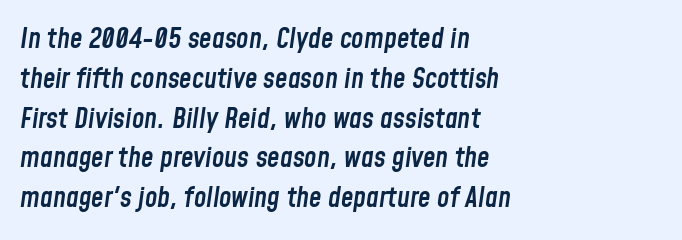
The image shows 28 px semibold, condensed type, italic (leaning right); set left-aligned, normal line spacing (1.42x), normal letter spacing, not underlined; low stroke contrast and a medium x-height.
